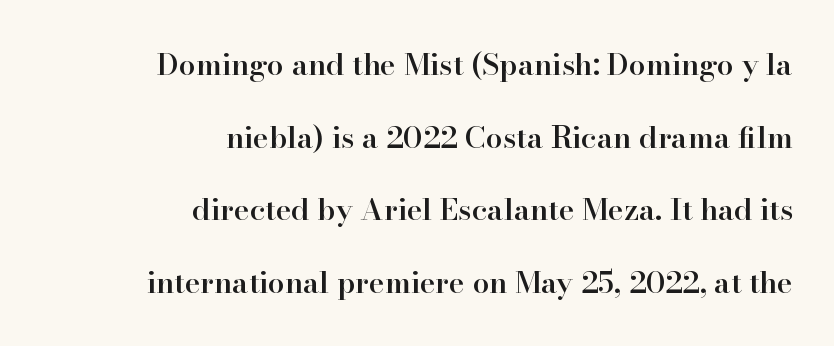
Q: Is the text bold? A: Semi-bold.
Q: Is the text italic (slanted)? A: No, it is upright.
Q: Is the typeface a serif or a sans-serif typeface? A: Serif.
Q: Is the text underlined? A: No.
Q: How is the paragraph aligned? A: Right-aligned.
Q: Is the spacing between letters normal or unusually wide? A: Normal.
Q: Is the spacing between lines tight, normal or loose? A: Loose.
Q: Width (condensed, normal, or wide)? A: Normal.
Q: Stroke contrast? A: High.
Q: x-height? A: Small.
Q: Monospaced? A: No.
